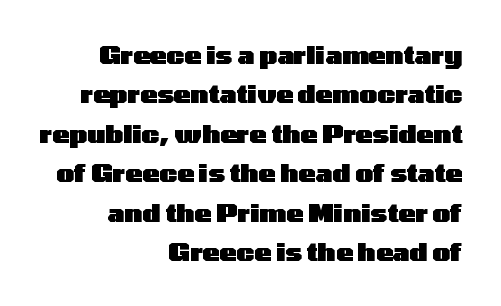
The image shows 25 px bold type, upright; set right-aligned, normal line spacing (1.58x), normal letter spacing, not underlined.
